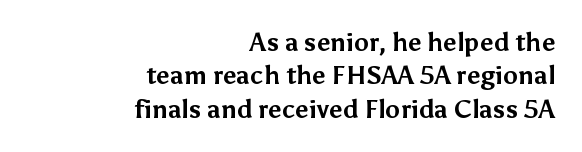
{"italic": "no", "bold": "yes", "underline": "no", "align": "right", "line_spacing": "normal", "line_spacing_ratio": 1.34, "letter_spacing": "normal", "letter_spacing_em": 0.0, "glyph_px": 25}
